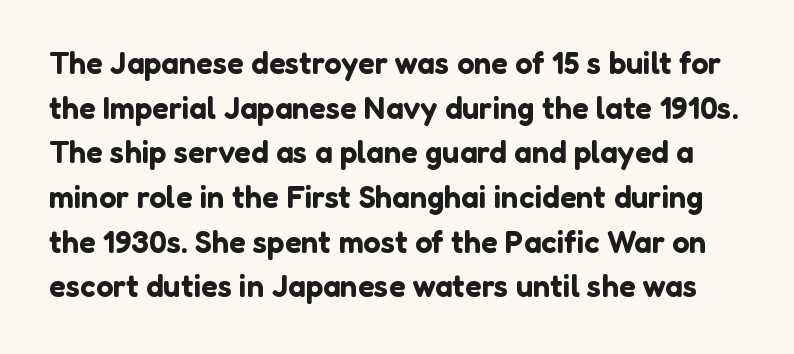
{"serif": "no", "italic": "no", "width": "normal", "stroke_contrast": "low", "x_height": "medium", "monospaced": "no", "underline": "no", "line_spacing": "normal", "line_spacing_ratio": 1.44, "letter_spacing": "normal", "letter_spacing_em": 0.0, "glyph_px": 31}
